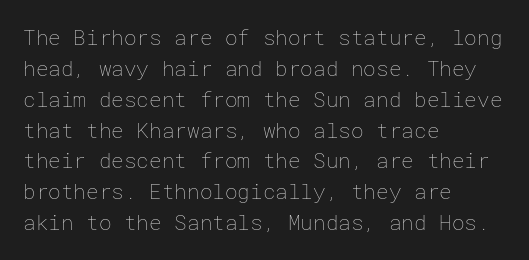
If you drew a line through each stem, it would be perfectly vertical. Leftover space on each line is placed entirely after the last word. The vertical gap from one line to the next is medium. The specimen omits any rule beneath the text block's lines.
